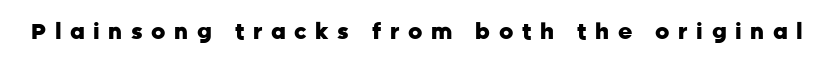
{"italic": "no", "bold": "yes", "underline": "no", "letter_spacing": "wide", "letter_spacing_em": 0.39, "glyph_px": 22}
